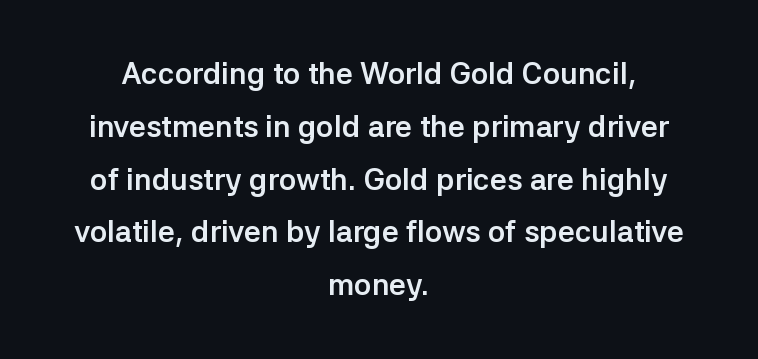
{"serif": "no", "italic": "no", "bold": "yes", "weight": "semibold", "width": "normal", "stroke_contrast": "low", "x_height": "medium", "monospaced": "no", "underline": "no", "align": "center", "line_spacing_ratio": 1.76, "letter_spacing": "normal", "letter_spacing_em": 0.0, "glyph_px": 30}
